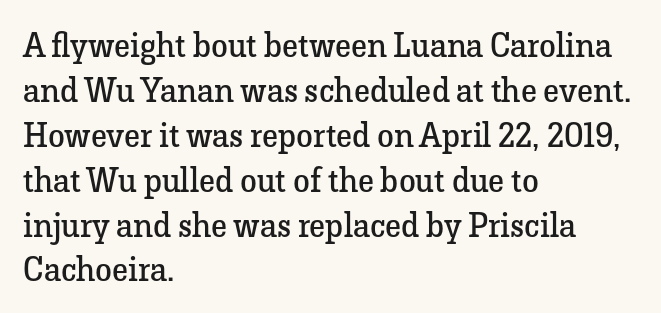
{"serif": "yes", "italic": "no", "bold": "no", "weight": "regular", "width": "normal", "stroke_contrast": "low", "x_height": "medium", "monospaced": "no", "underline": "no", "align": "left", "line_spacing": "normal", "line_spacing_ratio": 1.32, "letter_spacing": "normal", "letter_spacing_em": 0.0, "glyph_px": 34}
